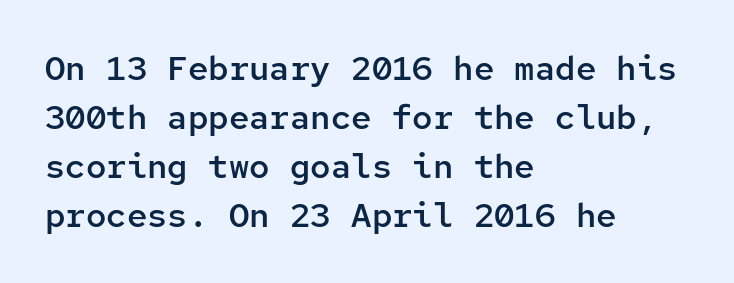
{"serif": "no", "italic": "no", "bold": "semi", "weight": "semibold", "width": "normal", "stroke_contrast": "low", "x_height": "medium", "monospaced": "yes", "underline": "no", "align": "left", "line_spacing": "normal", "line_spacing_ratio": 1.44, "letter_spacing": "normal", "letter_spacing_em": 0.0, "glyph_px": 34}
